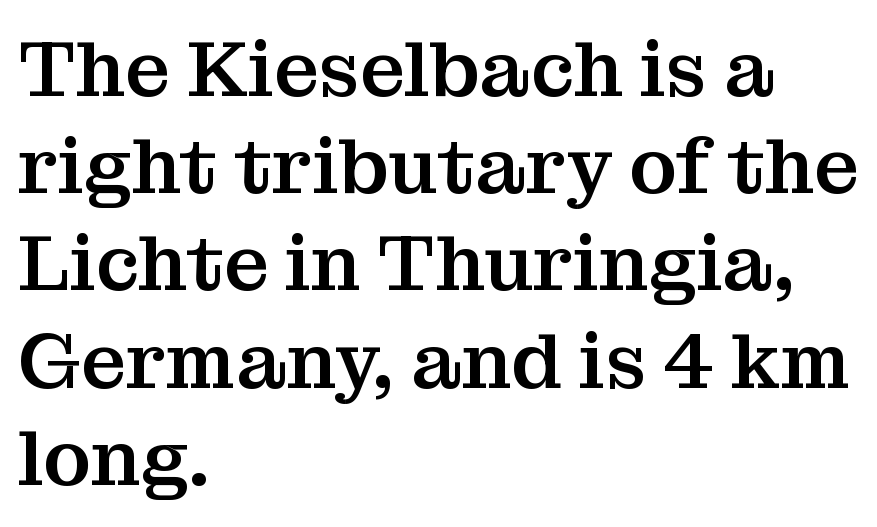
The image shows 79 px serif type, upright; set left-aligned, line spacing 1.23x, normal letter spacing, not underlined; medium stroke contrast and a medium x-height.
